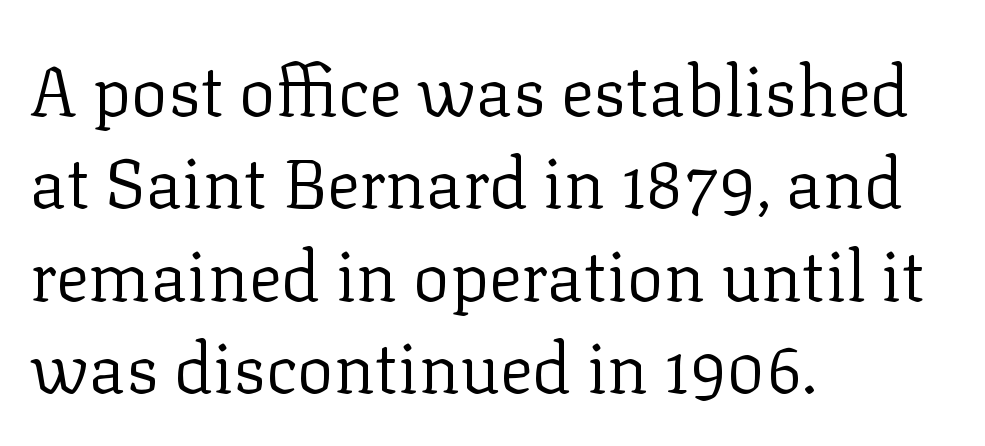
{"serif": "yes", "italic": "no", "bold": "no", "weight": "regular", "width": "normal", "stroke_contrast": "low", "x_height": "medium", "monospaced": "no", "underline": "no", "align": "left", "line_spacing": "normal", "line_spacing_ratio": 1.34, "letter_spacing": "normal", "letter_spacing_em": 0.0, "glyph_px": 69}
